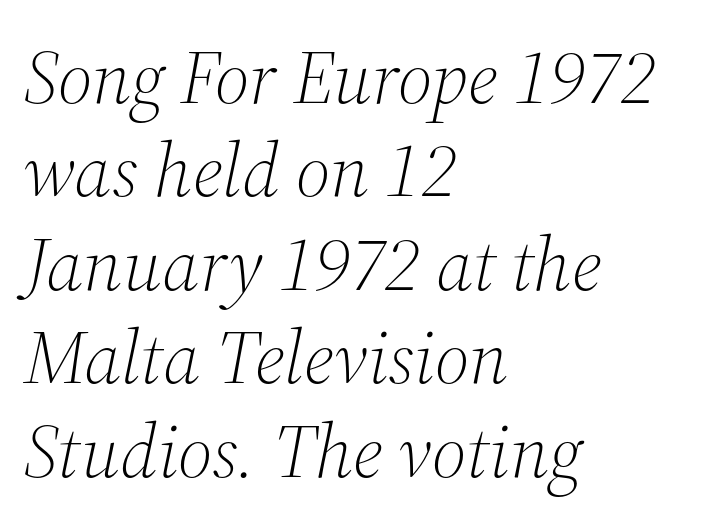
Q: Is the text bold? A: No.
Q: Is the text italic (slanted)? A: Yes, it leans right by about 12 degrees.
Q: Is the typeface a serif or a sans-serif typeface? A: Serif.
Q: Is the text underlined? A: No.
Q: How is the paragraph aligned? A: Left-aligned.
Q: Is the spacing between letters normal or unusually wide? A: Normal.
Q: Width (condensed, normal, or wide)? A: Normal.
Q: Stroke contrast? A: Medium.
Q: x-height? A: Medium.
Q: Monospaced? A: No.
